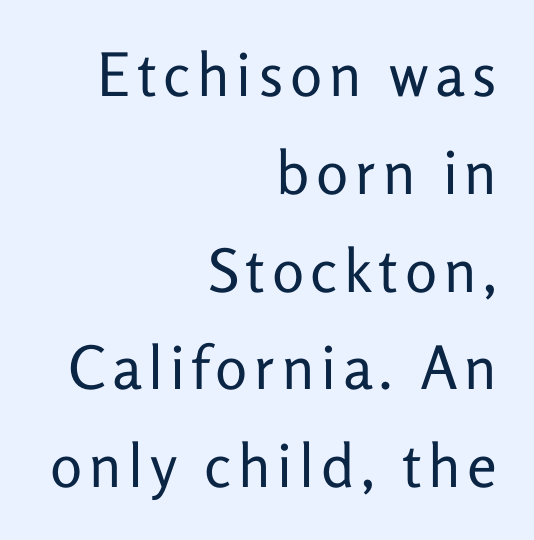
{"serif": "no", "italic": "no", "bold": "no", "weight": "regular", "width": "normal", "stroke_contrast": "low", "x_height": "medium", "monospaced": "no", "underline": "no", "align": "right", "line_spacing": "normal", "line_spacing_ratio": 1.63, "glyph_px": 60}
